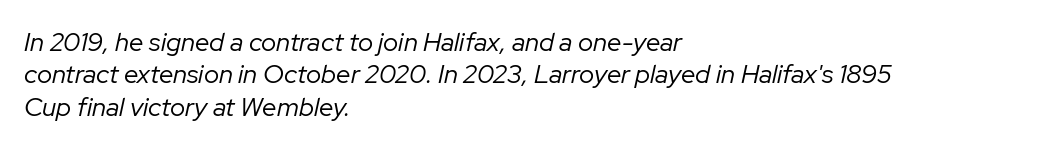
Tracking here is standard; glyphs follow each other at the usual distance. The passage shown is not bold in any degree. Interline gaps are of average width in this sample. It's the slanting kind of type. The lines in this sample share a left origin and differ only in where they stop. The foot of each line stays bare and open.
